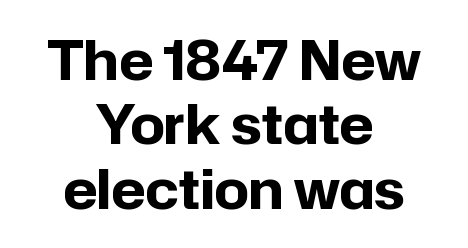
The image shows 54 px bold sans-serif type, upright; set centered, line spacing 1.19x, normal letter spacing, not underlined; low stroke contrast and a medium x-height.
